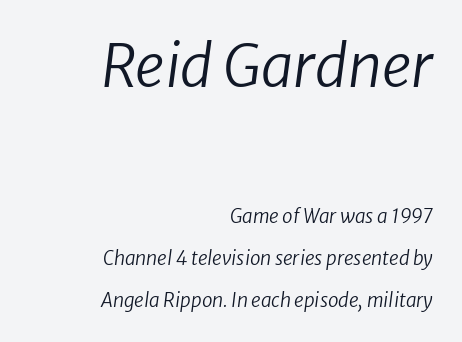
The image shows 58 px regular-weight sans-serif type; set right-aligned, loose line spacing (2.21x), normal letter spacing, not underlined; the first (top) block is 3.05x larger; low stroke contrast and a medium x-height.
